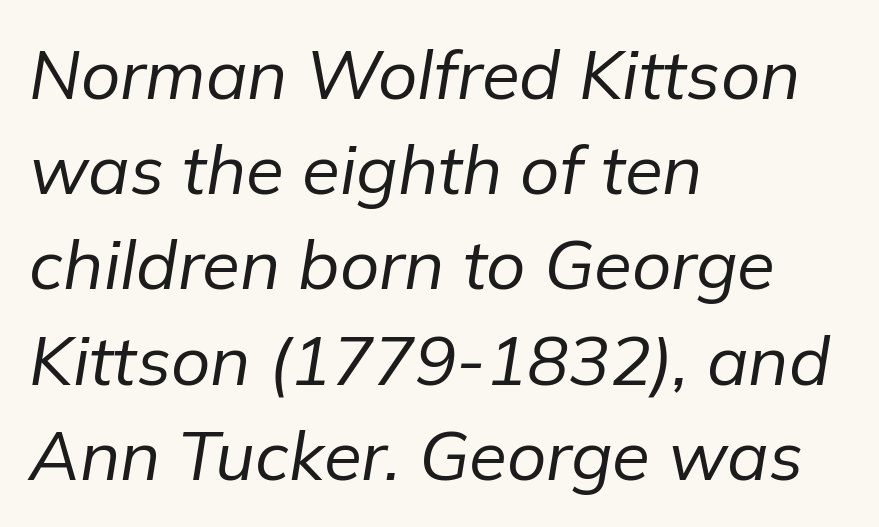
Q: Is the text bold? A: No.
Q: Is the text italic (slanted)? A: Yes, it leans right by about 9 degrees.
Q: Is the text underlined? A: No.
Q: How is the paragraph aligned? A: Left-aligned.
Q: Is the spacing between letters normal or unusually wide? A: Normal.
Q: Is the spacing between lines tight, normal or loose? A: Normal.
Q: Width (condensed, normal, or wide)? A: Normal.
Q: Stroke contrast? A: Low.
Q: x-height? A: Medium.
Q: Monospaced? A: No.
